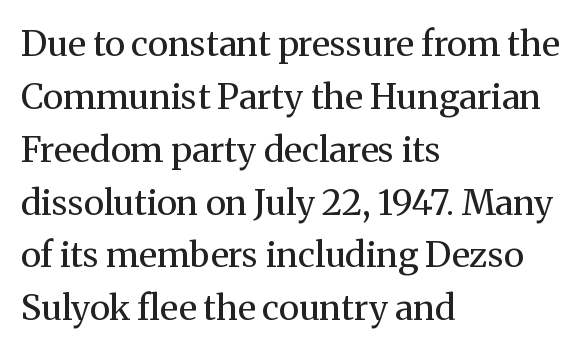
The image shows 35 px regular-weight serif type, upright; set left-aligned, normal line spacing (1.51x), normal letter spacing, not underlined; medium stroke contrast and a medium x-height.
